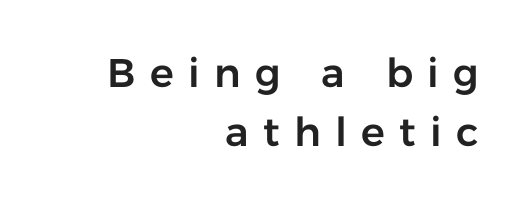
{"serif": "no", "italic": "no", "width": "normal", "stroke_contrast": "low", "x_height": "medium", "monospaced": "no", "underline": "no", "align": "right", "line_spacing": "normal", "line_spacing_ratio": 1.48, "letter_spacing": "wide", "letter_spacing_em": 0.36, "glyph_px": 40}
